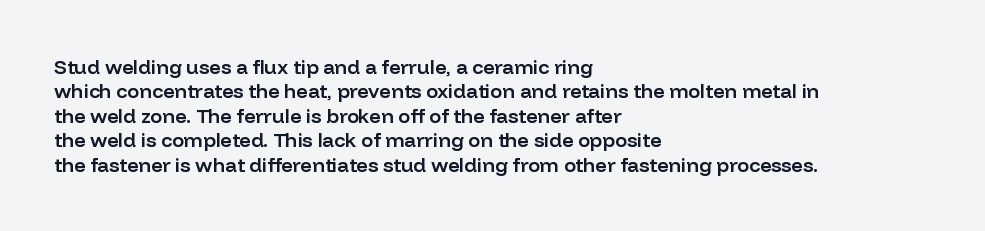
{"italic": "no", "bold": "semi", "underline": "no", "align": "left", "line_spacing_ratio": 1.22, "letter_spacing": "normal", "letter_spacing_em": 0.0, "glyph_px": 20}
